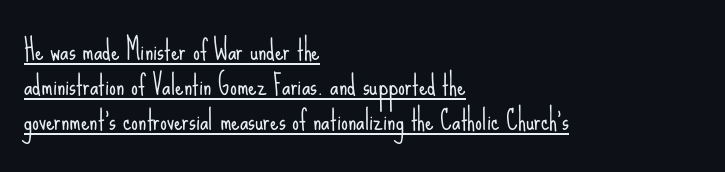
Teacher's note: observe the even left margin — that is flush-left alignment. Decoration check: the copy is underlined. The line-height multiplier appears to be the usual default. You could call the tracking neutral — neither tight nor loose. A light-to-regular cut is what we see here. A roman cut, with each character standing at attention.
